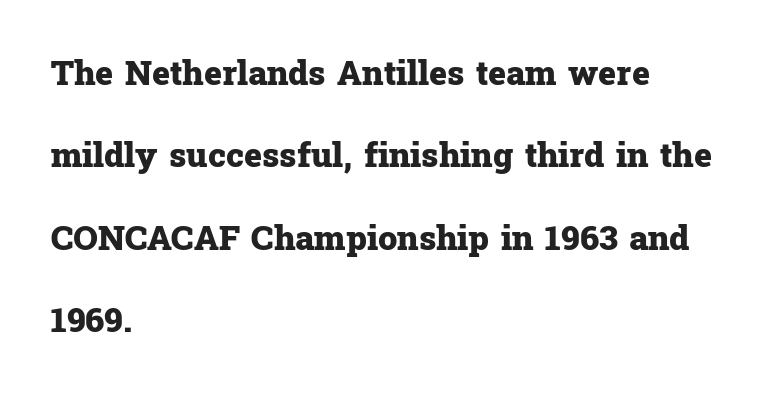
Airy leading. A full-strength bold gives these letters their thick strokes. The tracking reads as untouched default to a designer's eye. The axis of the letterforms is exactly vertical. Teacher's note: observe the even left margin — that is flush-left alignment. Anything drawn beneath the words? Only blank space.
